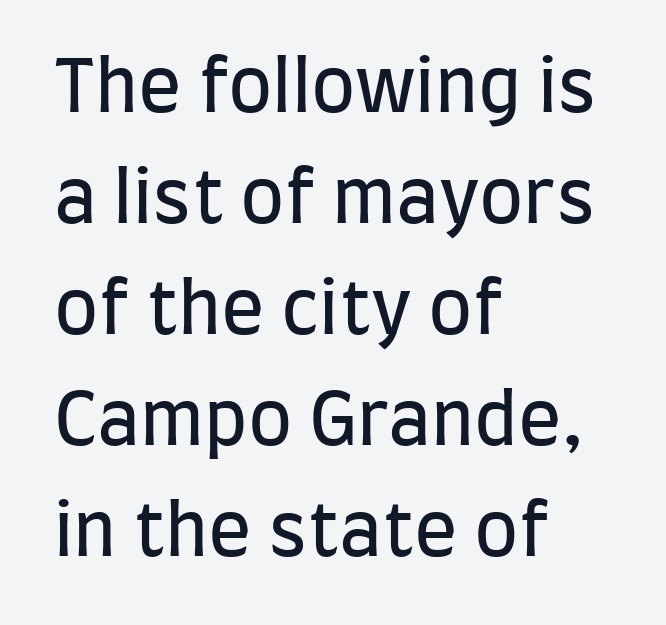
The image shows 72 px regular-weight, condensed sans-serif type, upright; set left-aligned, normal line spacing (1.54x), normal letter spacing, not underlined; low stroke contrast and a large x-height.
